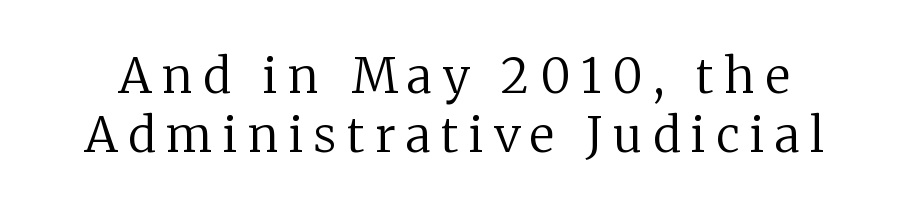
The image shows 48 px regular-weight serif type, upright; set line spacing 1.22x, unusually wide letter spacing (+0.22 em), not underlined; low stroke contrast and a medium x-height.
